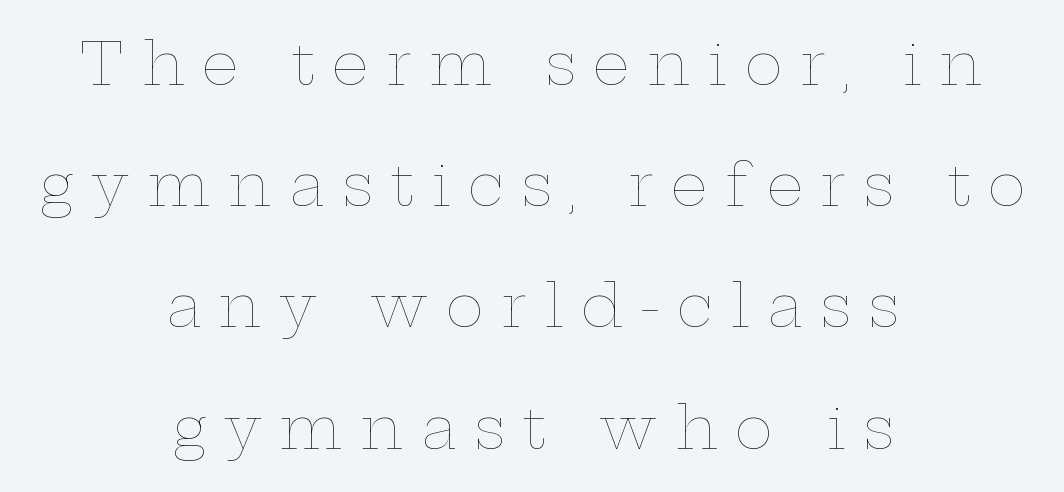
Weight: in the light-to-regular range. It's the straight-up-and-down kind of type. Think of a printed novel: that variable character pitch is what you see here. The space directly below the letters is spotless.
